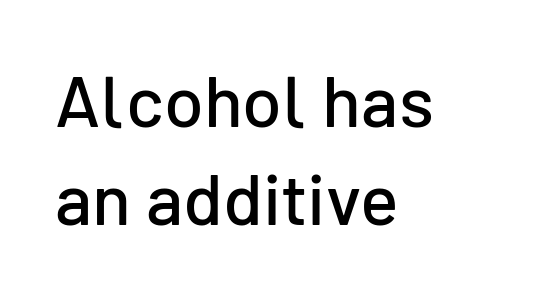
The designer went with a sans here, leaving each stem footless. Every stem runs plumb, perpendicular to the baseline. Here the designer chose a conventional face with non-uniform glyph widths. The paragraph has a hard left edge and a soft right edge. The baseline area is clear.
